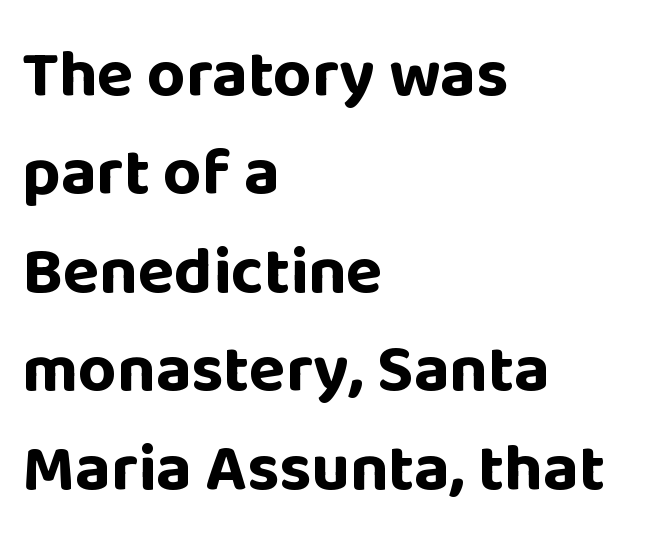
The image shows 67 px bold sans-serif type, upright; set left-aligned, normal line spacing (1.47x), normal letter spacing, not underlined; low stroke contrast and a large x-height.
